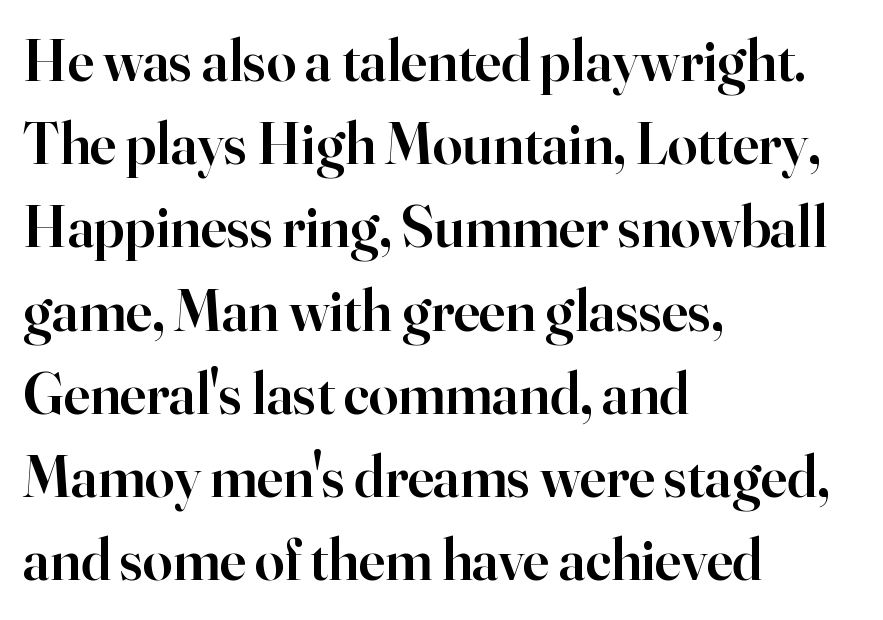
The baseline area is clear. The typesetter chose a ragged-right arrangement here. Old-style or modern, the face here clearly has serifs. The horizontal fit of the characters is conventional and even.
